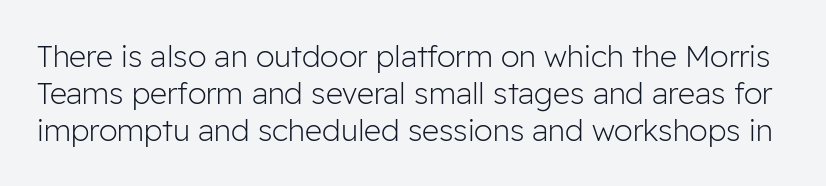
The rendering uses natural spacing where letterforms have individual widths. The typography opts for an upright posture over an oblique one. Words appear dense and cohesive because spacing is normal. Beneath every word, the page is bare.
